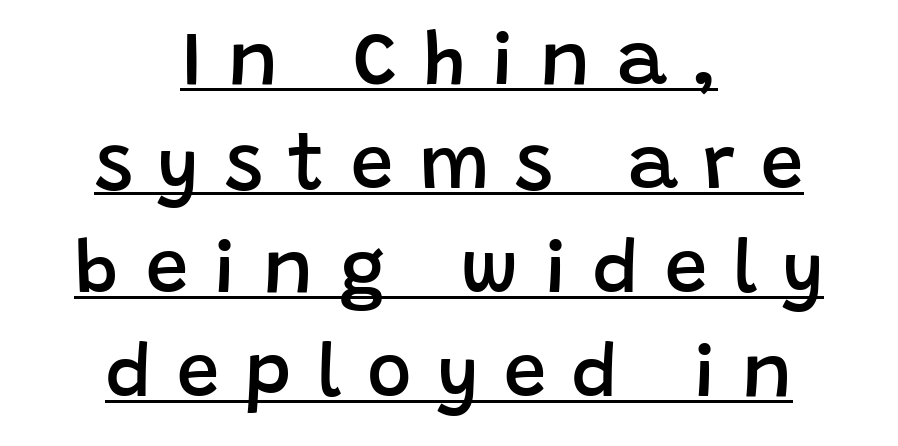
The image shows 76 px semibold sans-serif type, upright; set centered, normal line spacing (1.37x), unusually wide letter spacing (+0.34 em), underlined; low stroke contrast and a large x-height.
